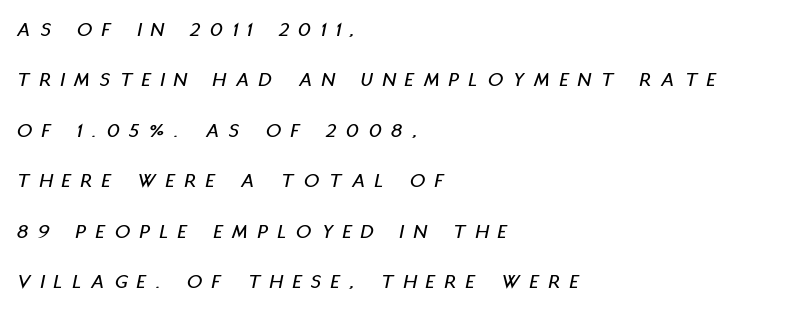
Q: Is the text italic (slanted)? A: Yes, it leans right by about 11 degrees.
Q: Is the text underlined? A: No.
Q: How is the paragraph aligned? A: Left-aligned.
Q: Is the spacing between letters normal or unusually wide? A: Unusually wide.
Q: Is the spacing between lines tight, normal or loose? A: Loose.
